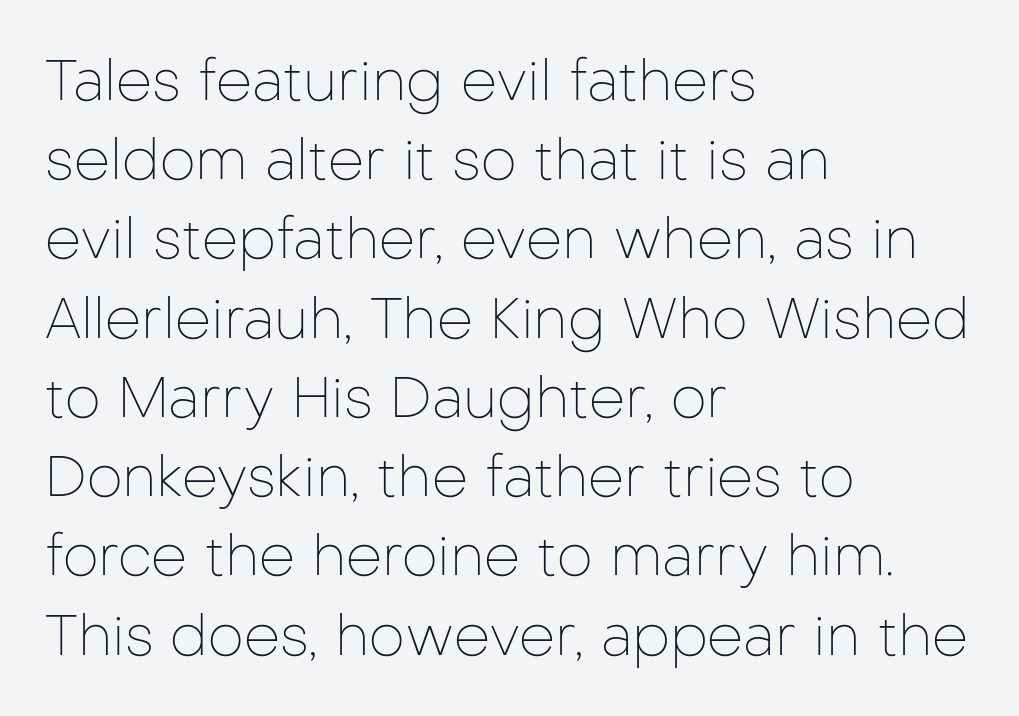
The image shows 57 px thin sans-serif type, upright; set left-aligned, normal line spacing (1.39x), normal letter spacing, not underlined; low stroke contrast and a medium x-height.
